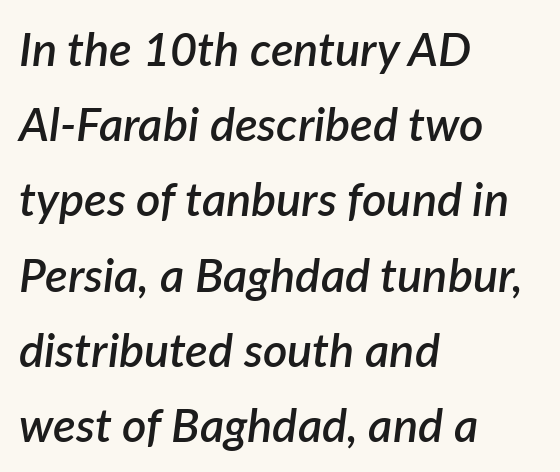
Q: Is the text bold? A: Semi-bold.
Q: Is the text italic (slanted)? A: Yes, it leans right by about 7 degrees.
Q: Is the text underlined? A: No.
Q: How is the paragraph aligned? A: Left-aligned.
Q: Is the spacing between letters normal or unusually wide? A: Normal.
Q: Is the spacing between lines tight, normal or loose? A: Normal.
Q: Width (condensed, normal, or wide)? A: Normal.
Q: Stroke contrast? A: Low.
Q: x-height? A: Medium.
Q: Monospaced? A: No.
